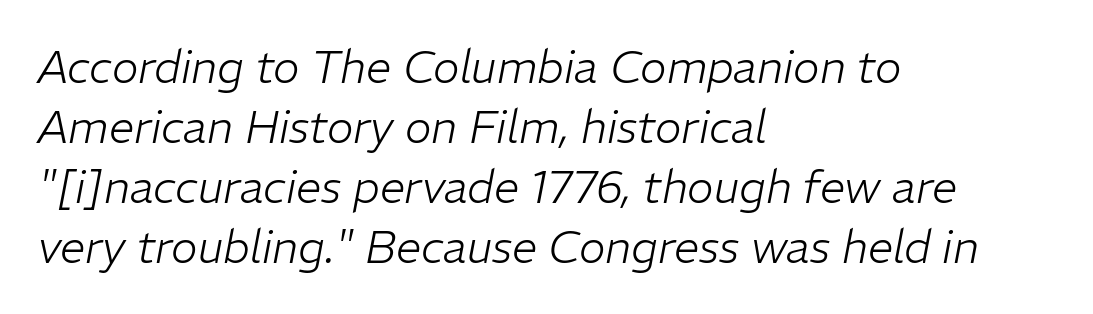
{"italic": "yes", "lean": "right", "slant_degrees": 11, "bold": "no", "weight": "light", "width": "normal", "stroke_contrast": "low", "x_height": "medium", "monospaced": "no", "underline": "no", "align": "left", "line_spacing": "normal", "line_spacing_ratio": 1.33, "letter_spacing": "normal", "letter_spacing_em": 0.0, "glyph_px": 45}
